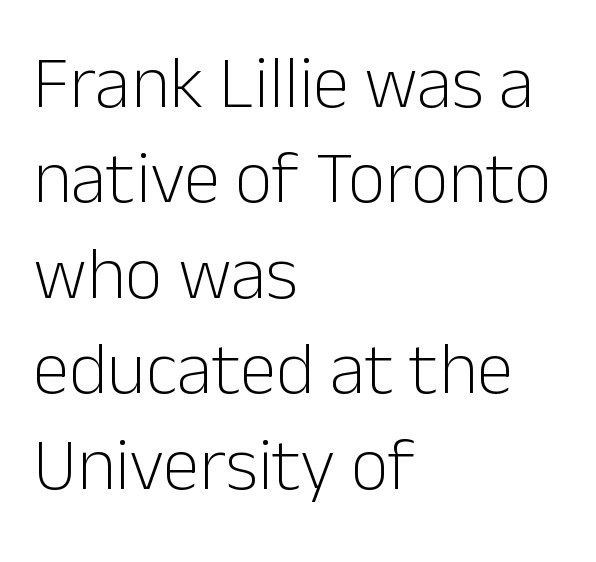
Weight class: somewhere from thin through regular. Quick note: not italic, upright. One glance says typical: line gaps are just what's usual. Tracking here is standard; glyphs follow each other at the usual distance. Letterform terminals end flat and unadorned throughout the passage.
